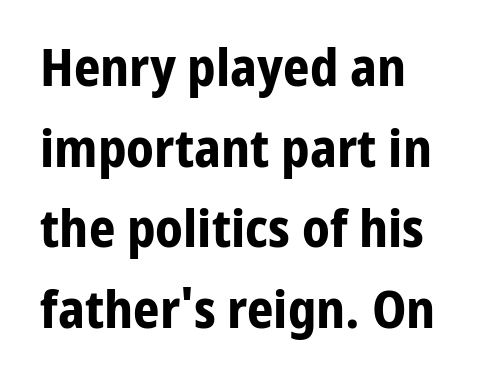
The image shows 52 px bold sans-serif type, upright; set normal line spacing (1.55x), normal letter spacing, not underlined; low stroke contrast and a medium x-height.
